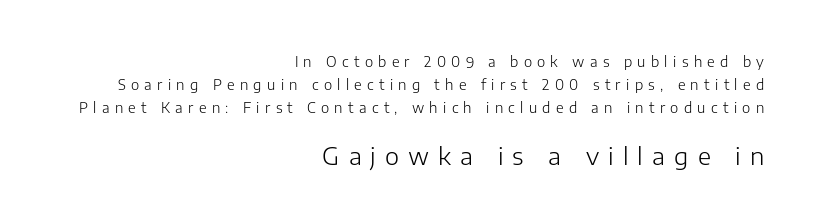
Ordinary non-slanted type is in use. The tracking reads as deliberately expanded to a designer's eye. The passage shown is not underscored anywhere. Typeset ragged left — the right edge is the straight one.
